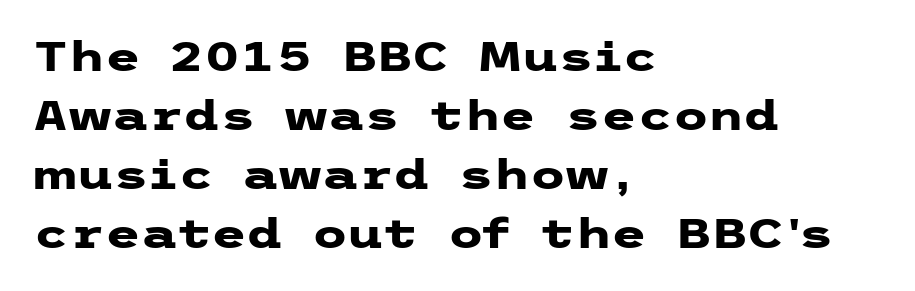
Q: Is the text bold? A: Yes.
Q: Is the text italic (slanted)? A: No, it is upright.
Q: Is the typeface a serif or a sans-serif typeface? A: Sans-serif.
Q: Is the text underlined? A: No.
Q: How is the paragraph aligned? A: Left-aligned.
Q: Is the spacing between letters normal or unusually wide? A: Normal.
Q: Is the spacing between lines tight, normal or loose? A: Normal.
Q: Width (condensed, normal, or wide)? A: Wide.
Q: Stroke contrast? A: Low.
Q: x-height? A: Medium.
